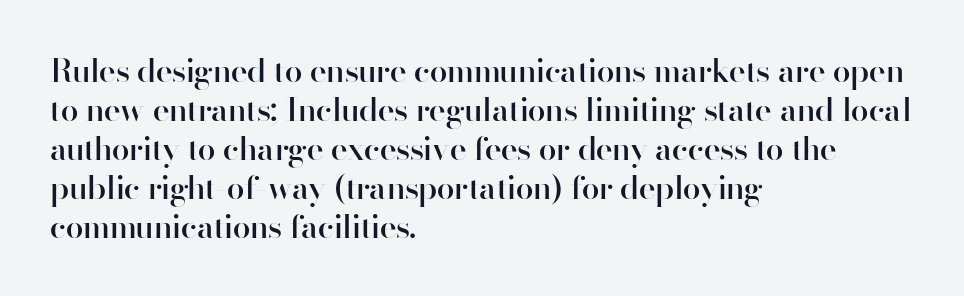
The image shows 32 px semibold sans-serif type, upright; set left-aligned, line spacing 1.22x, normal letter spacing, not underlined; high stroke contrast and a small x-height.
